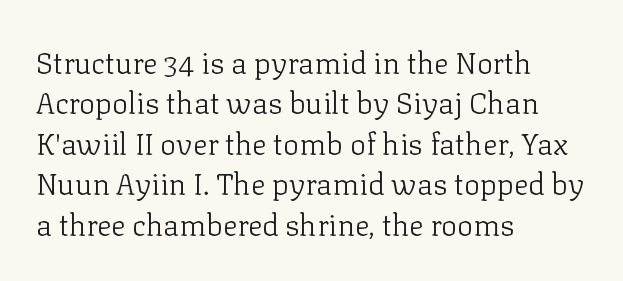
Q: Is the text bold? A: No.
Q: Is the text italic (slanted)? A: No, it is upright.
Q: Is the typeface a serif or a sans-serif typeface? A: Serif.
Q: Is the text underlined? A: No.
Q: How is the paragraph aligned? A: Left-aligned.
Q: Is the spacing between letters normal or unusually wide? A: Normal.
Q: Is the spacing between lines tight, normal or loose? A: Normal.
Q: Width (condensed, normal, or wide)? A: Normal.
Q: Stroke contrast? A: Low.
Q: x-height? A: Medium.
Q: Monospaced? A: No.
